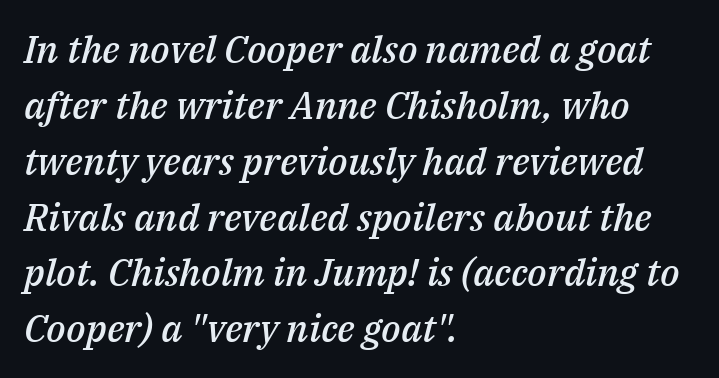
{"italic": "yes", "lean": "right", "slant_degrees": 14, "bold": "semi", "weight": "semibold", "width": "normal", "stroke_contrast": "medium", "x_height": "medium", "monospaced": "no", "underline": "no", "align": "left", "line_spacing": "normal", "line_spacing_ratio": 1.47, "letter_spacing": "normal", "letter_spacing_em": 0.0, "glyph_px": 38}
